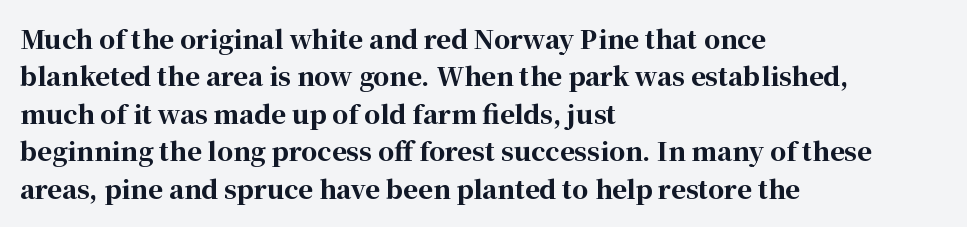
Baseline-to-baseline distance is the conventional proportion of letter height. The typesetter chose a ragged-right arrangement here. The zone under the glyphs is completely vacant. Typesetter's note: full bold, strokes at maximum text heaviness. In terms of posture, this sample is upright. The horizontal fit of the characters is conventional and even.
